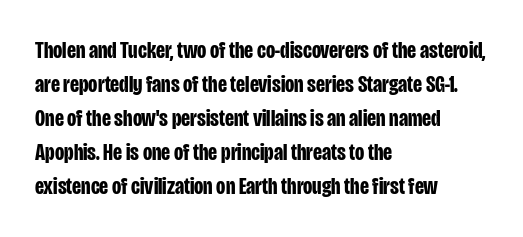
The image shows 24 px bold type, upright; set left-aligned, normal line spacing (1.42x), normal letter spacing, not underlined.
